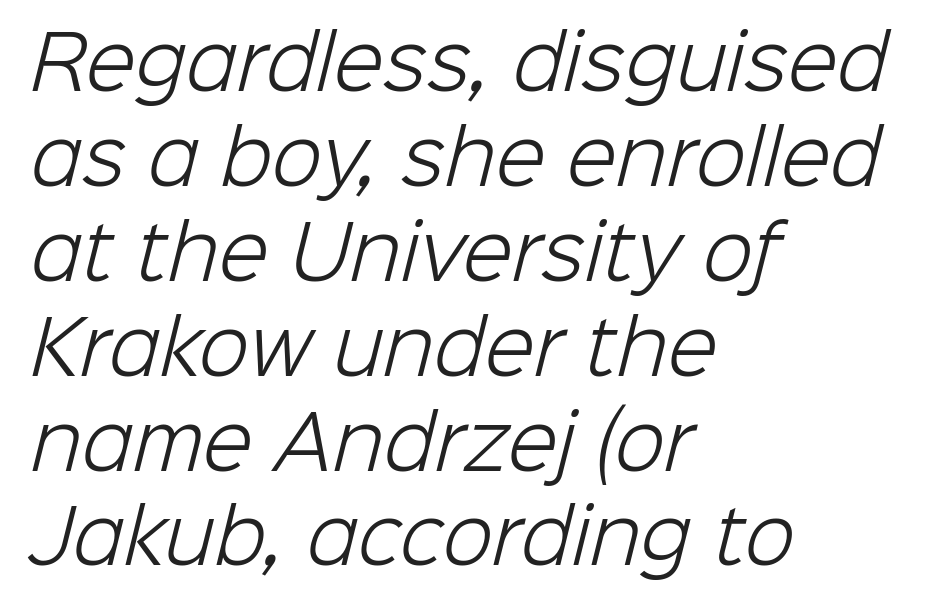
Q: Is the text bold? A: No.
Q: Is the typeface a serif or a sans-serif typeface? A: Sans-serif.
Q: Is the text underlined? A: No.
Q: How is the paragraph aligned? A: Left-aligned.
Q: Is the spacing between letters normal or unusually wide? A: Normal.
Q: Is the spacing between lines tight, normal or loose? A: Normal.
Q: Width (condensed, normal, or wide)? A: Normal.
Q: Stroke contrast? A: Low.
Q: x-height? A: Medium.
Q: Monospaced? A: No.
